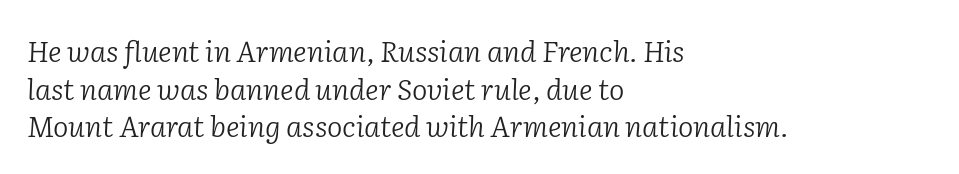
Proportional: the letters do not fall into vertical columns. The rendering shows small feet on the letterforms — a serif design. The leading is moderate, giving the passage an even texture. The lines in this sample share a left origin and differ only in where they stop. The space directly below the letters is spotless. Inter-character spacing is left at the font's built-in metrics.
